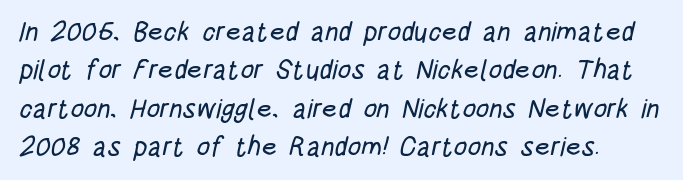
Q: Is the text underlined? A: No.
Q: How is the paragraph aligned? A: Left-aligned.
Q: Is the spacing between letters normal or unusually wide? A: Normal.
Q: Is the spacing between lines tight, normal or loose? A: Normal.
